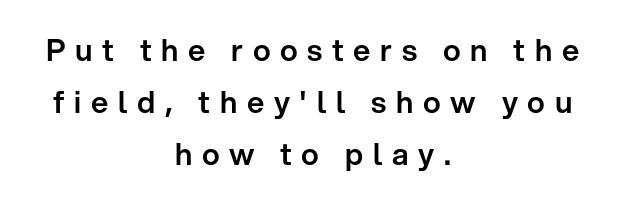
Reading down the block, each line starts at a different indent, mirrored at its end. These lines were composed using upright roman letters. Underlining? Definitely not there. These lines are rendered in a variable-pitch font. The typeface chosen for these lines omits serifs. Substantial extra tracking has been applied to these lines.
